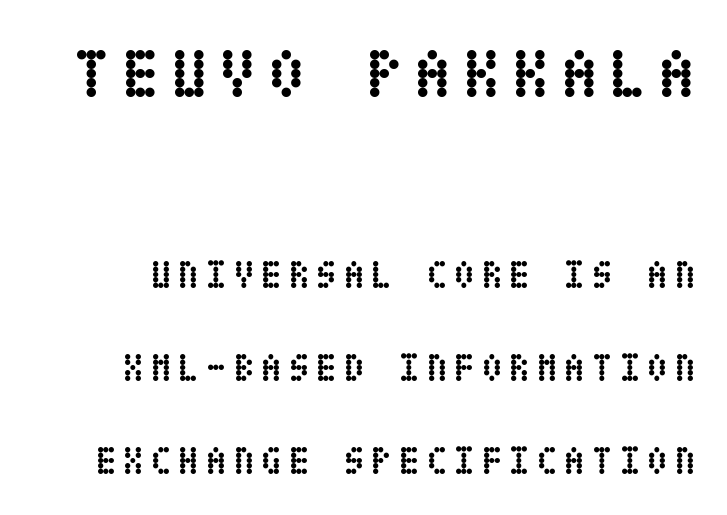
Q: Is the text bold? A: Yes.
Q: Is the text italic (slanted)? A: No, it is upright.
Q: Is the text underlined? A: No.
Q: Is the spacing between lines tight, normal or loose? A: Loose.
Q: Which block of text is set in a larger size, the first (top) or the second (bottom)? A: The first (top) one.
Q: Width (condensed, normal, or wide)? A: Condensed.
Q: Stroke contrast? A: Low.
Q: x-height? A: Large.
